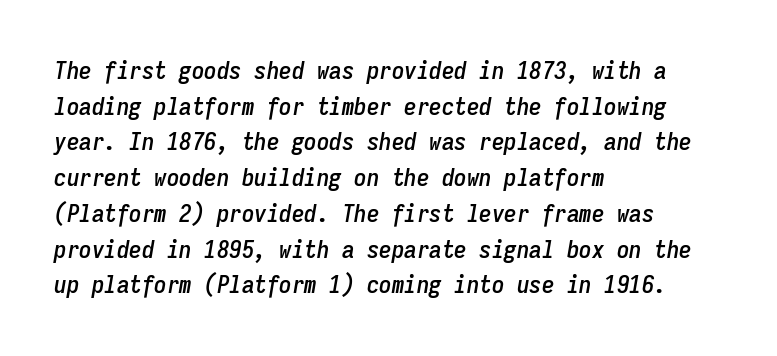
The baseline area is clear. Horizontal bands of white between lines are of average thickness. When letters slant like this, we call the style italic. You could call the tracking neutral — neither tight nor loose. These lines are set flush left with a ragged right edge.
